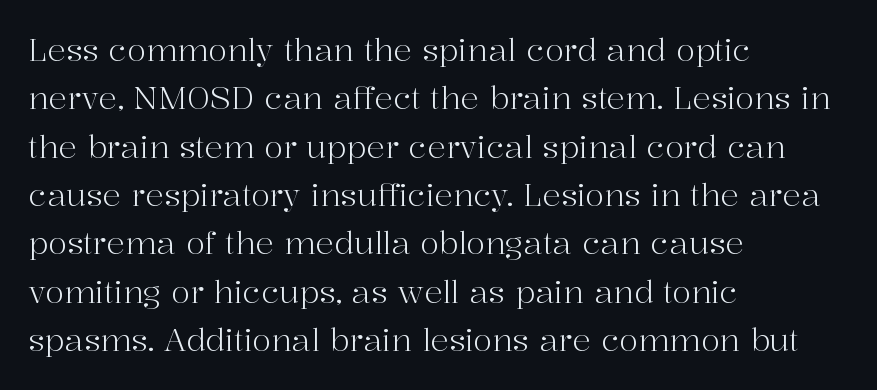
{"serif": "yes", "italic": "no", "bold": "no", "weight": "light", "width": "normal", "stroke_contrast": "high", "x_height": "medium", "monospaced": "no", "underline": "no", "align": "left", "line_spacing": "normal", "line_spacing_ratio": 1.56, "letter_spacing": "normal", "letter_spacing_em": 0.0, "glyph_px": 31}
